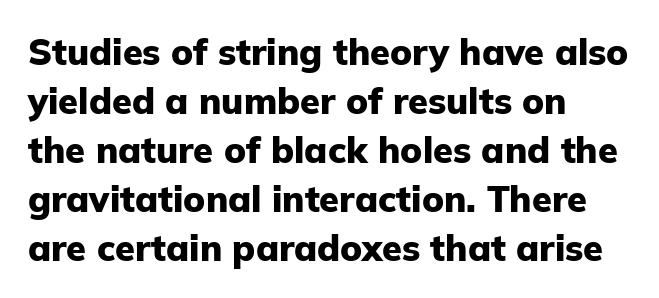
The lines are quadded left. The leading is moderate, giving the passage an even texture. Strong, thick strokes mark this as bold type. A typesetter would label this face a sans.
